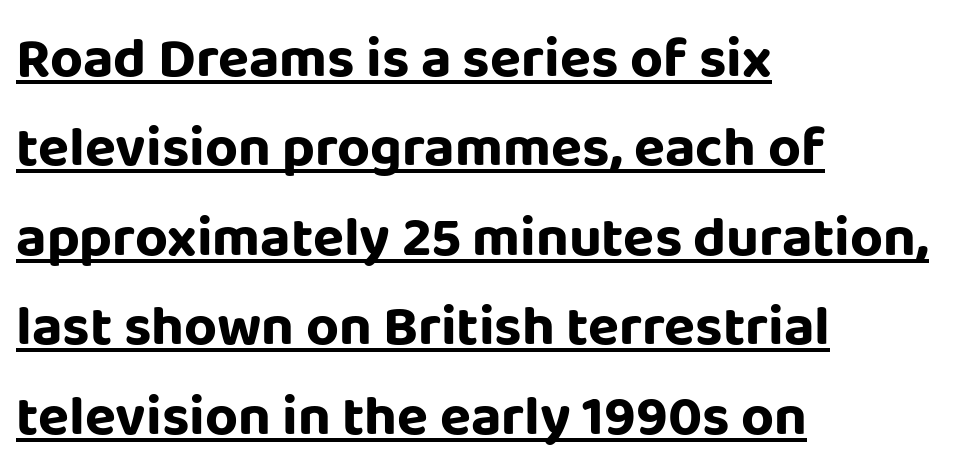
Q: Is the text bold? A: Yes.
Q: Is the text italic (slanted)? A: No, it is upright.
Q: Is the typeface a serif or a sans-serif typeface? A: Sans-serif.
Q: Is the text underlined? A: Yes.
Q: How is the paragraph aligned? A: Left-aligned.
Q: Is the spacing between letters normal or unusually wide? A: Normal.
Q: Is the spacing between lines tight, normal or loose? A: Normal.
Q: Width (condensed, normal, or wide)? A: Normal.
Q: Stroke contrast? A: Low.
Q: x-height? A: Large.
Q: Monospaced? A: No.
